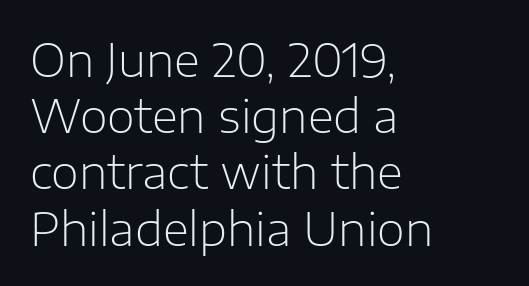
The words here are not underlined. Each word holds together tightly as a unit, with standard inter-letter gaps. A typesetter would call this proportional, since set widths differ per character. Rendered with straight, roman letterforms. The lines are quadded left. Note: no serifs on the glyphs.
